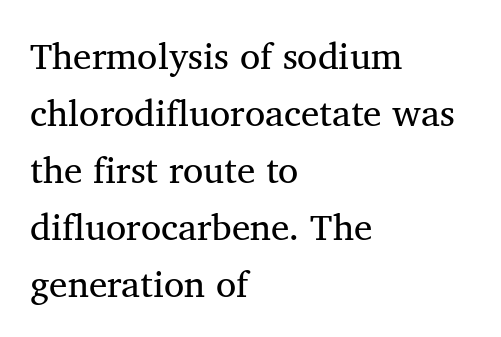
Is the block centered? No — it sits flush against the left margin. Observe the ordinary spacing: letters are neighbours, not strangers. It's the straight-up-and-down kind of type. Compared with a typical body face, this is equally light or lighter still.
